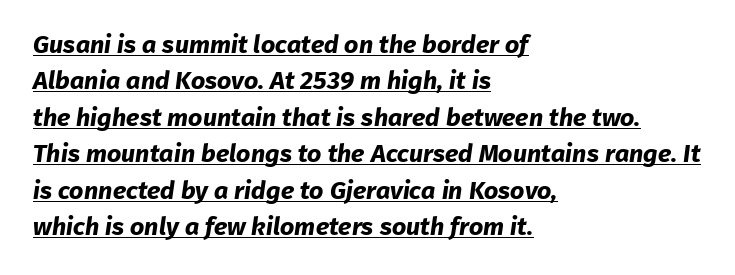
The image shows 25 px bold type; set left-aligned, normal line spacing (1.46x), normal letter spacing, underlined.
